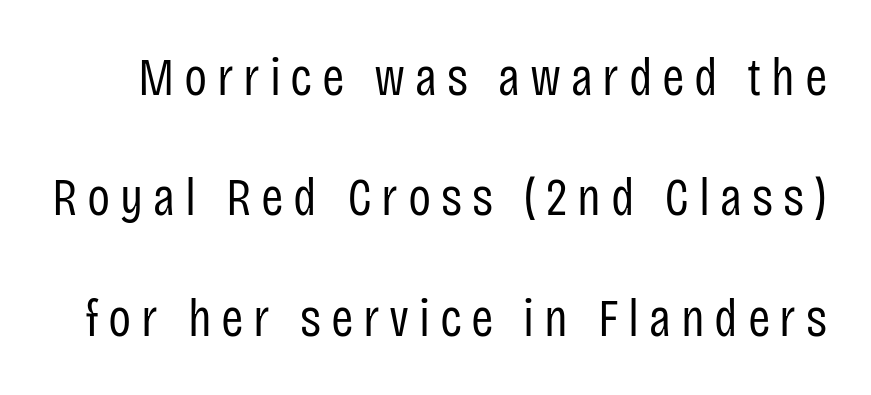
Q: Is the text bold? A: No.
Q: Is the text italic (slanted)? A: No, it is upright.
Q: Is the typeface a serif or a sans-serif typeface? A: Sans-serif.
Q: Is the text underlined? A: No.
Q: Is the spacing between lines tight, normal or loose? A: Loose.
Q: Width (condensed, normal, or wide)? A: Condensed.
Q: Stroke contrast? A: Low.
Q: x-height? A: Large.
Q: Monospaced? A: No.
